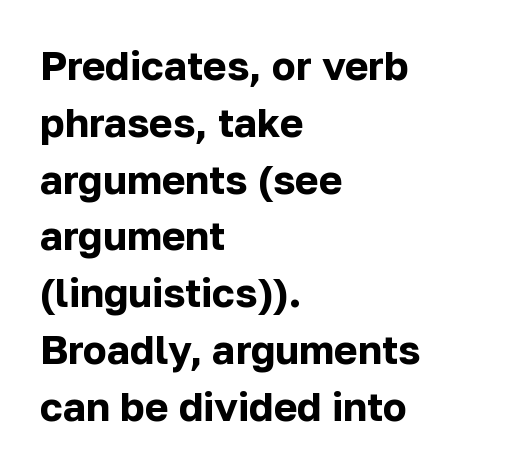
The image shows 40 px bold sans-serif type, upright; set left-aligned, normal line spacing (1.42x), normal letter spacing, not underlined; low stroke contrast and a medium x-height.
